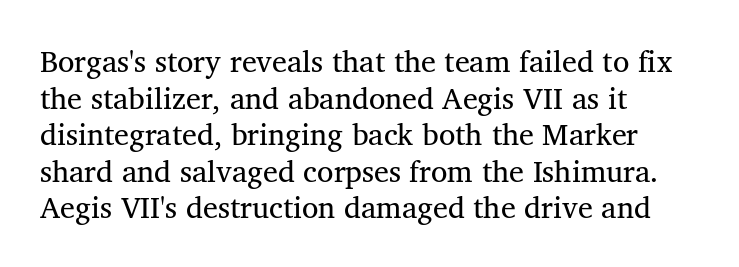
The image shows 30 px regular-weight serif type, upright; set left-aligned, line spacing 1.22x, normal letter spacing, not underlined; medium stroke contrast and a medium x-height.
